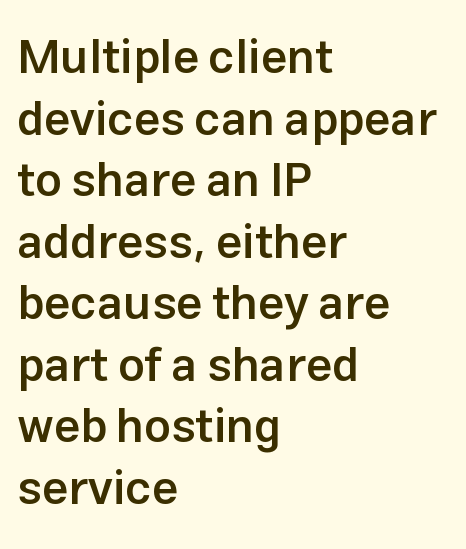
Here the designer chose a conventional face with non-uniform glyph widths. If you drew a ruler down the left edge, every line would touch it. Does the lettering tilt? It doesn't — this is upright. Honestly, the letter spacing is just normal — you wouldn't notice it.
